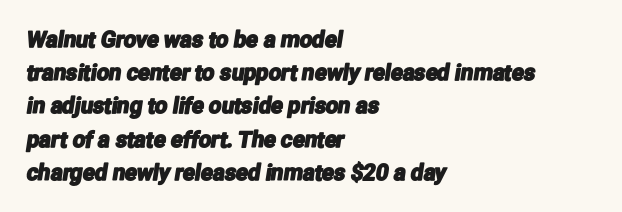
Q: Is the text underlined? A: No.
Q: How is the paragraph aligned? A: Left-aligned.
Q: Is the spacing between letters normal or unusually wide? A: Normal.
Q: Is the spacing between lines tight, normal or loose? A: Normal.
